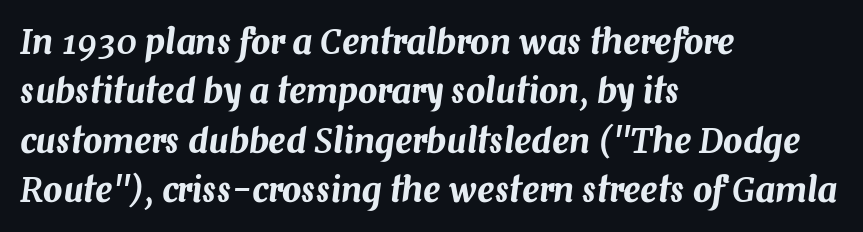
Q: Is the text italic (slanted)? A: Yes, it leans right by about 7 degrees.
Q: Is the text underlined? A: No.
Q: How is the paragraph aligned? A: Left-aligned.
Q: Is the spacing between letters normal or unusually wide? A: Normal.
Q: Is the spacing between lines tight, normal or loose? A: Normal.
Q: Width (condensed, normal, or wide)? A: Normal.
Q: Stroke contrast? A: Medium.
Q: x-height? A: Medium.
Q: Monospaced? A: No.
